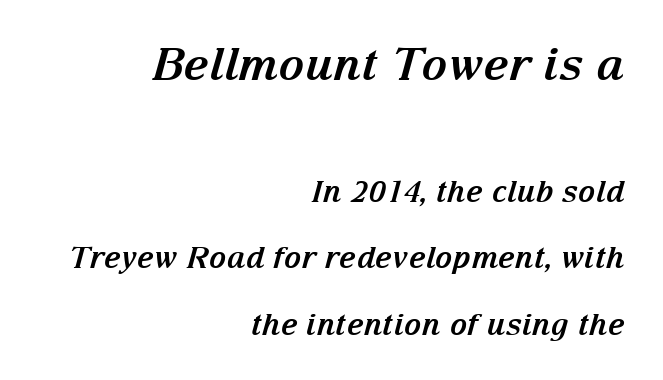
The foot of each line stays bare and open. Old-style or modern, the face here clearly has serifs. A typesetter would call this proportional, since set widths differ per character. Chunky letters — that's bold for sure. Nobody touched the tracking dial on this one.
